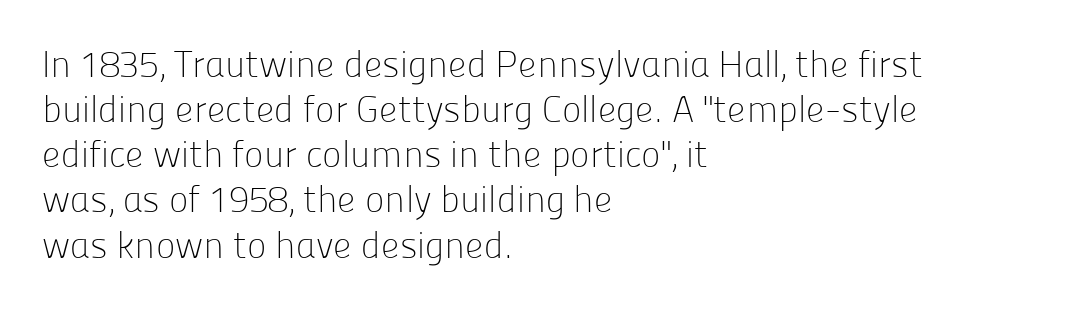
Q: Is the text bold? A: No.
Q: Is the text italic (slanted)? A: No, it is upright.
Q: Is the typeface a serif or a sans-serif typeface? A: Sans-serif.
Q: Is the text underlined? A: No.
Q: How is the paragraph aligned? A: Left-aligned.
Q: Is the spacing between letters normal or unusually wide? A: Normal.
Q: Width (condensed, normal, or wide)? A: Normal.
Q: Stroke contrast? A: Low.
Q: x-height? A: Medium.
Q: Monospaced? A: No.
